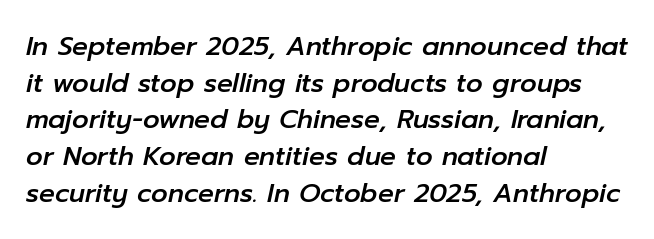
The image shows 26 px text type, italic (leaning right); set left-aligned, normal line spacing (1.41x), normal letter spacing, not underlined.
